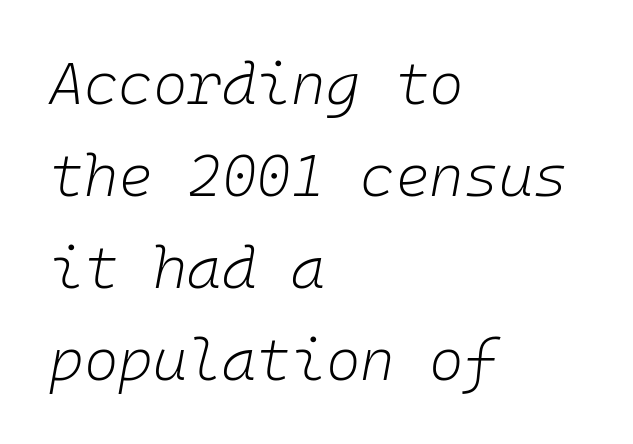
Is this a heavy cut? Hardly; it is regular or lighter. Tracking value appears to be zero — textbook default spacing. Every character sits at an angle, as italics do. The lines are quadded left. The zone under the glyphs is completely vacant. Leading: standard.
